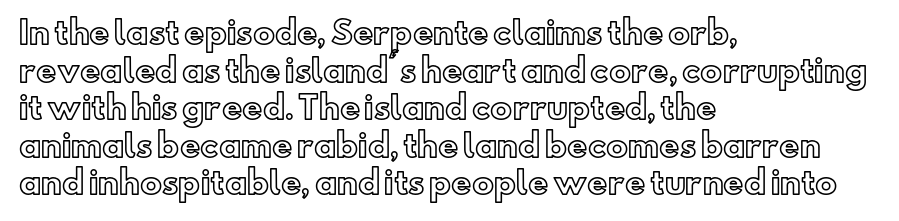
{"italic": "no", "width": "normal", "x_height": "small", "monospaced": "no", "underline": "no", "align": "left", "line_spacing_ratio": 1.21, "letter_spacing": "normal", "letter_spacing_em": 0.0, "glyph_px": 31}
